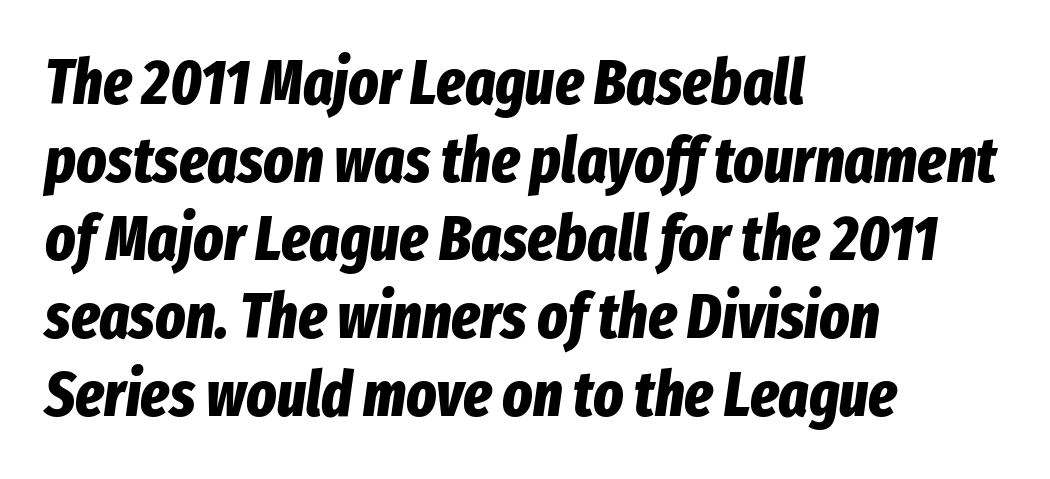
Short and long lines alike share a common starting point at left. Character widths vary here, with narrow letters taking less room than wide ones. Is the letter spacing exaggerated? No — it looks like the ordinary default. Does the weight exceed regular? Yes, all the way to bold.
